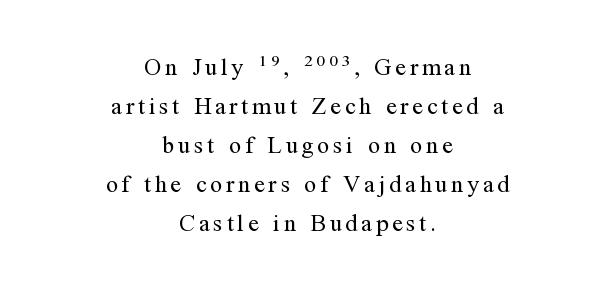
Q: Is the text bold? A: No.
Q: Is the text italic (slanted)? A: No, it is upright.
Q: Is the text underlined? A: No.
Q: How is the paragraph aligned? A: Centered.
Q: Is the spacing between lines tight, normal or loose? A: Normal.
